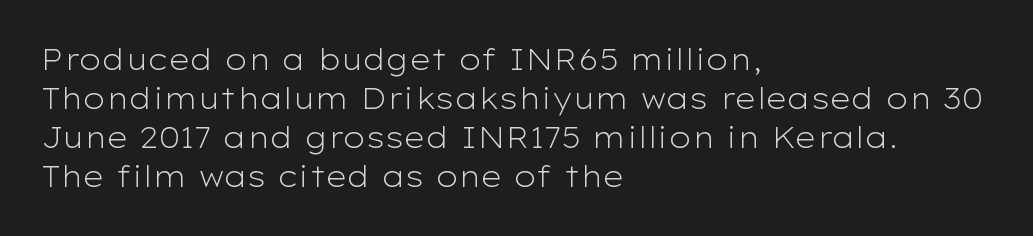
Q: Is the text bold? A: No.
Q: Is the text italic (slanted)? A: No, it is upright.
Q: Is the typeface a serif or a sans-serif typeface? A: Sans-serif.
Q: Is the text underlined? A: No.
Q: How is the paragraph aligned? A: Left-aligned.
Q: Is the spacing between letters normal or unusually wide? A: Normal.
Q: Is the spacing between lines tight, normal or loose? A: Normal.
Q: Width (condensed, normal, or wide)? A: Wide.
Q: Stroke contrast? A: Low.
Q: x-height? A: Medium.
Q: Monospaced? A: No.
